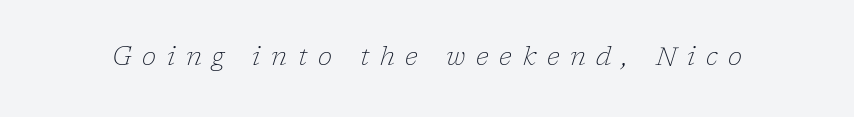
{"italic": "yes", "lean": "right", "slant_degrees": 17, "bold": "no", "underline": "no", "letter_spacing": "wide", "letter_spacing_em": 0.41, "glyph_px": 26}
